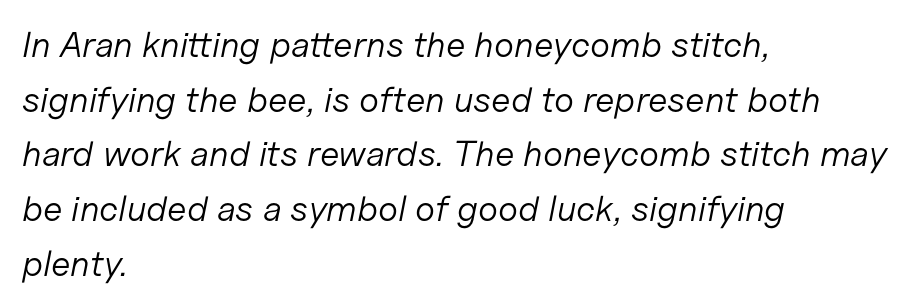
{"italic": "yes", "lean": "right", "slant_degrees": 11, "bold": "no", "weight": "light", "width": "normal", "stroke_contrast": "low", "x_height": "medium", "monospaced": "no", "underline": "no", "align": "left", "line_spacing": "normal", "line_spacing_ratio": 1.52, "letter_spacing": "normal", "letter_spacing_em": 0.0, "glyph_px": 36}
